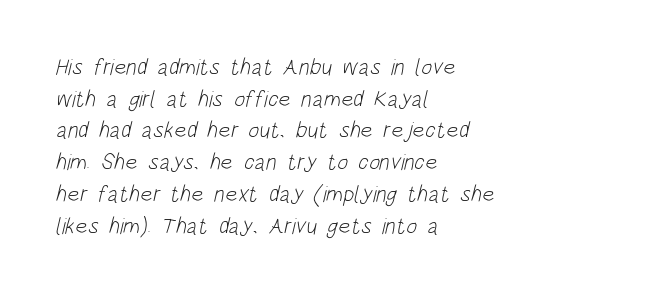
The image shows 23 px text type; set left-aligned, normal line spacing (1.38x), normal letter spacing, not underlined.
